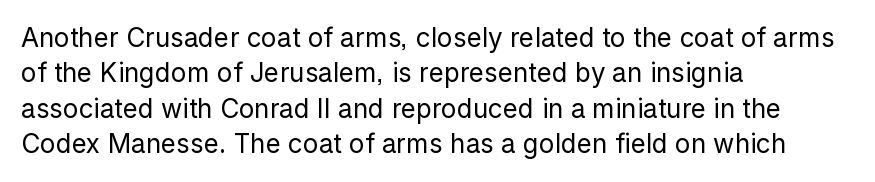
Q: Is the text bold? A: No.
Q: Is the text italic (slanted)? A: No, it is upright.
Q: Is the text underlined? A: No.
Q: How is the paragraph aligned? A: Left-aligned.
Q: Is the spacing between letters normal or unusually wide? A: Normal.
Q: Is the spacing between lines tight, normal or loose? A: Normal.
